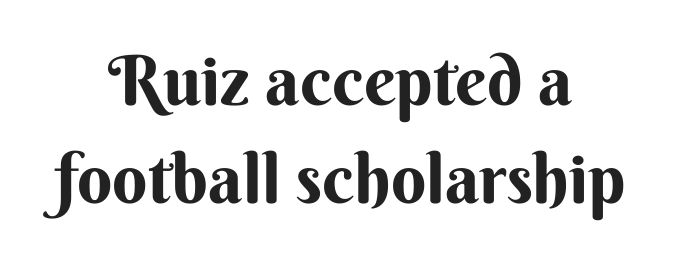
The image shows 69 px sans-serif type, upright; set centered, normal line spacing (1.42x), normal letter spacing, not underlined; medium stroke contrast and a small x-height.
